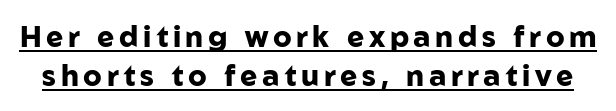
Q: Is the text bold? A: Yes.
Q: Is the text italic (slanted)? A: No, it is upright.
Q: Is the typeface a serif or a sans-serif typeface? A: Sans-serif.
Q: Is the text underlined? A: Yes.
Q: Is the spacing between lines tight, normal or loose? A: Normal.
Q: Width (condensed, normal, or wide)? A: Normal.
Q: Stroke contrast? A: Low.
Q: x-height? A: Medium.
Q: Monospaced? A: No.
